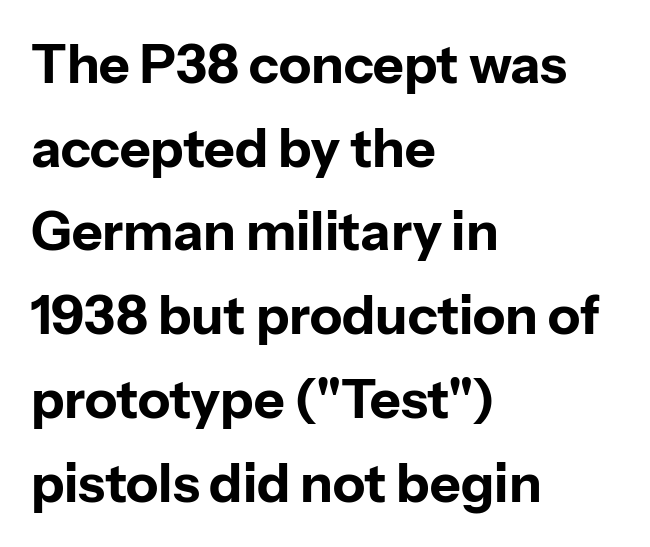
Italic: no, the glyphs are upright roman. These lines are set flush left with a ragged right edge. Bare-footed words on every line. Look at the bottom of the vertical strokes: they stop flat, with no serifs. The rendering keeps characters at their native spacing.
